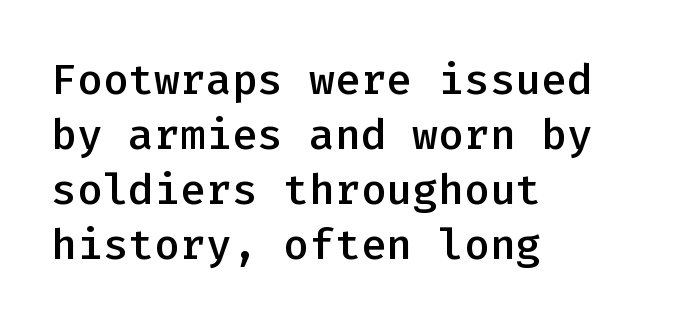
The image shows 43 px semibold sans-serif type, upright, monospaced; set left-aligned, normal line spacing (1.28x), normal letter spacing, not underlined; low stroke contrast and a medium x-height.
